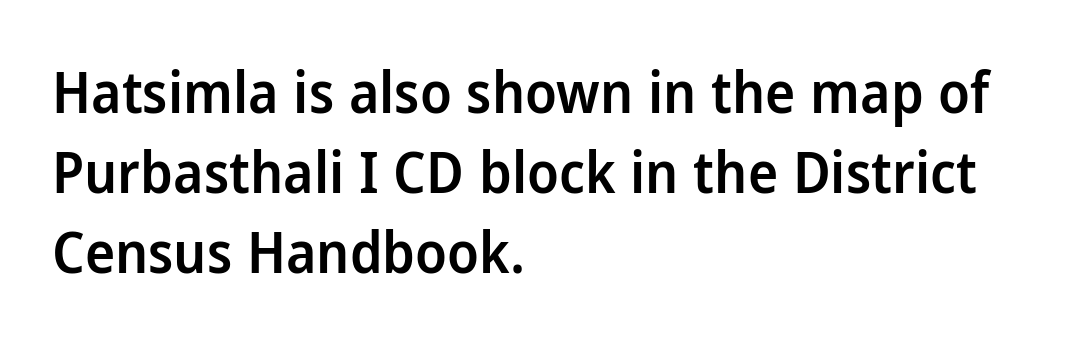
In CSS terms this would be text-align: left. A typesetter would call this proportional, since set widths differ per character. This is moderately heavy type, rendered in semibold. Stroke terminals: plain, sans-serif.
